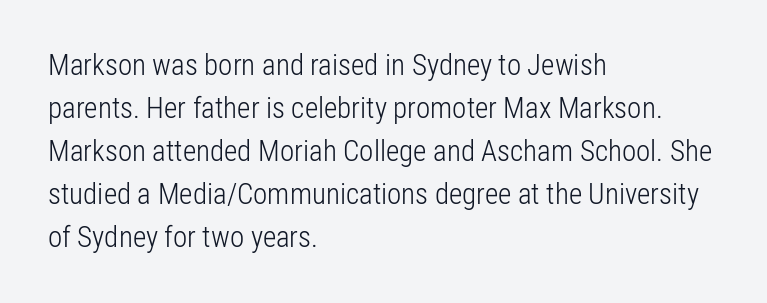
Q: Is the text bold? A: No.
Q: Is the text italic (slanted)? A: No, it is upright.
Q: Is the typeface a serif or a sans-serif typeface? A: Sans-serif.
Q: Is the text underlined? A: No.
Q: How is the paragraph aligned? A: Left-aligned.
Q: Is the spacing between letters normal or unusually wide? A: Normal.
Q: Is the spacing between lines tight, normal or loose? A: Normal.
Q: Width (condensed, normal, or wide)? A: Condensed.
Q: Stroke contrast? A: Low.
Q: x-height? A: Medium.
Q: Monospaced? A: No.
